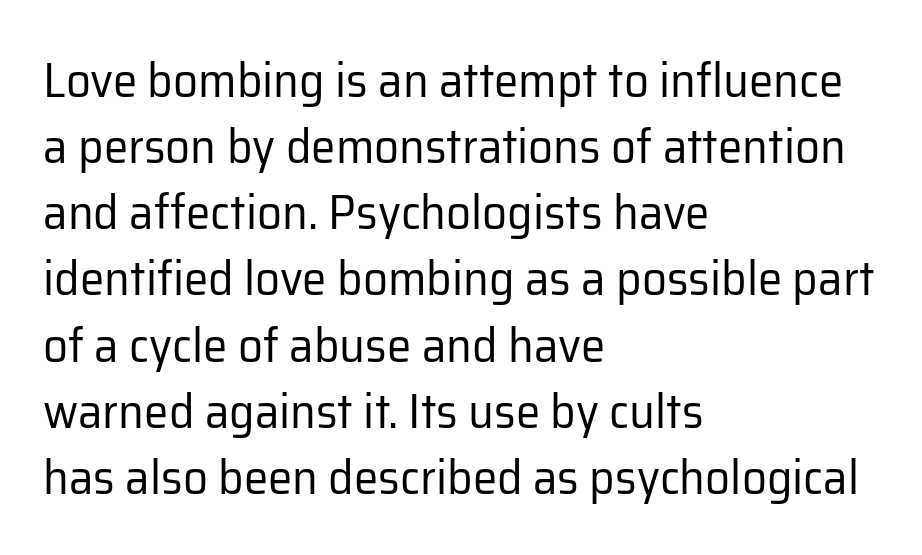
The image shows 49 px regular-weight sans-serif type, upright; set left-aligned, normal line spacing (1.35x), normal letter spacing, not underlined; low stroke contrast and a medium x-height.
